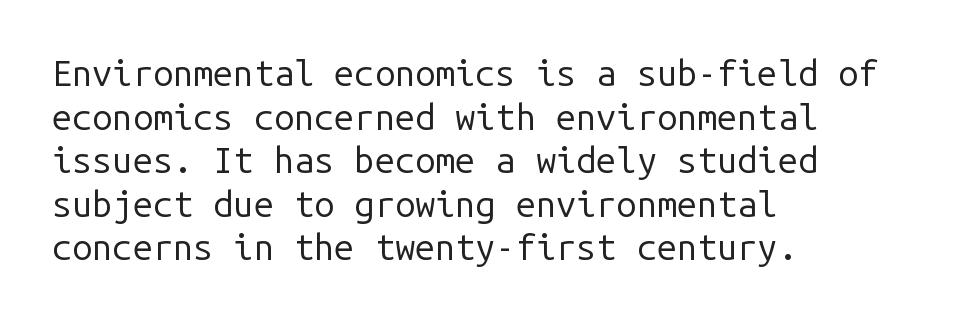
Any mark beneath the type? The region is blank. Stroke mass is kept to a normal reading level or below. Notice how the stems are strictly vertical — no italics here. How are the letters spaced? Ordinarily, with no added tracking. Teacher's note: observe the even left margin — that is flush-left alignment.
